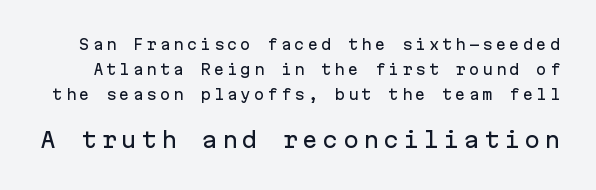
Q: Is the text italic (slanted)? A: No, it is upright.
Q: Is the text underlined? A: No.
Q: Is the spacing between letters normal or unusually wide? A: Unusually wide.
Q: Which block of text is set in a larger size, the first (top) or the second (bottom)? A: The second (bottom) one.
